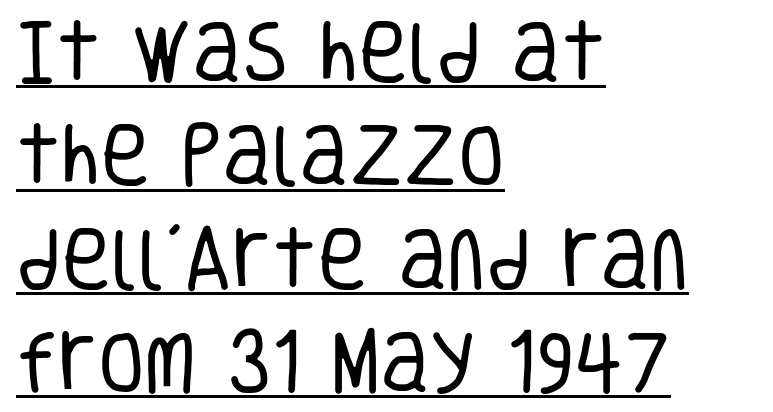
{"serif": "no", "italic": "no", "bold": "no", "weight": "regular", "width": "condensed", "stroke_contrast": "low", "x_height": "large", "monospaced": "no", "underline": "yes", "align": "left", "line_spacing": "normal", "line_spacing_ratio": 1.52, "letter_spacing": "normal", "letter_spacing_em": 0.0, "glyph_px": 68}
